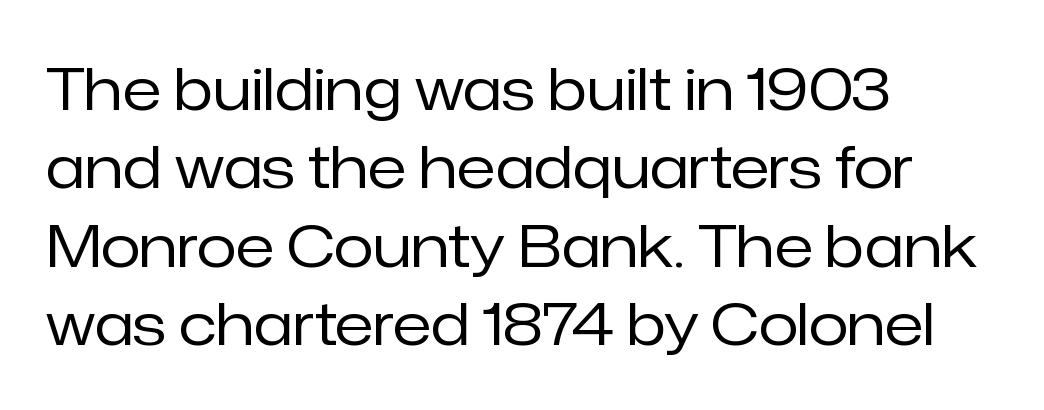
Every stem runs plumb, perpendicular to the baseline. The face used here is proportionally spaced, like ordinary book or web type. The lines sit at an ordinary, default distance from one another. The text block is weighted toward the left margin, trailing off unevenly rightward.
